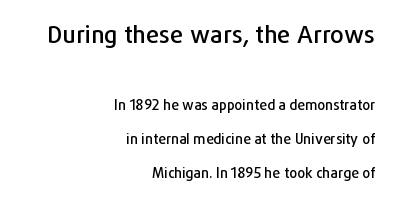
The image shows 24 px text type, upright; set right-aligned, loose line spacing (2.42x), normal letter spacing, not underlined; the first (top) block is 1.71x larger.
